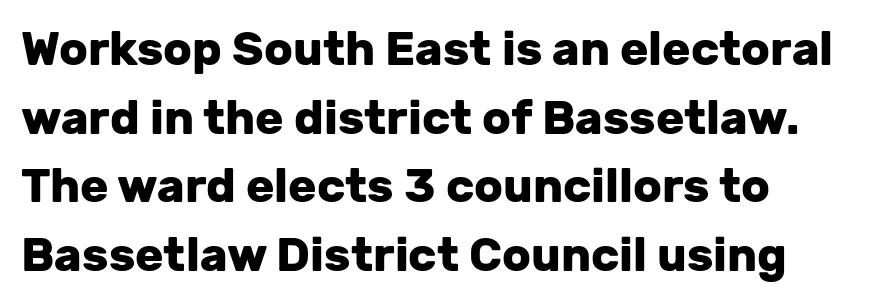
{"serif": "no", "italic": "no", "bold": "yes", "weight": "heavy", "width": "normal", "stroke_contrast": "low", "x_height": "medium", "monospaced": "no", "underline": "no", "align": "left", "line_spacing": "normal", "line_spacing_ratio": 1.46, "letter_spacing": "normal", "letter_spacing_em": 0.0, "glyph_px": 47}
